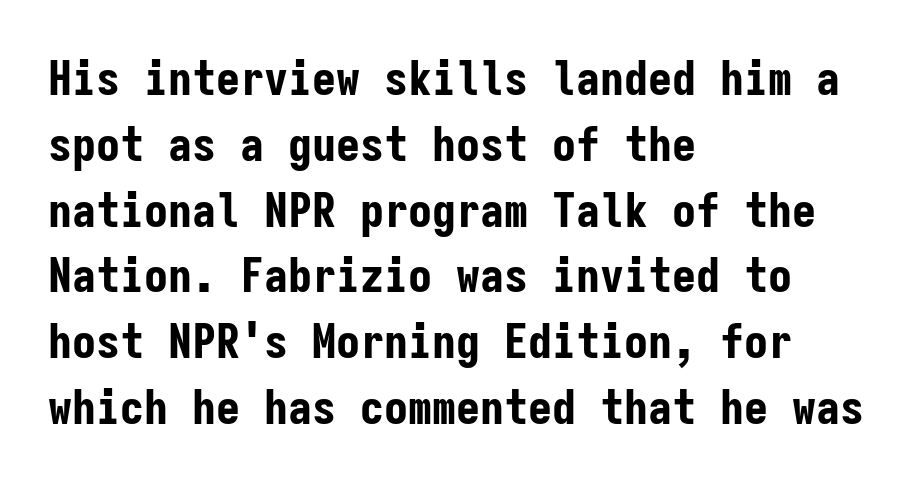
Q: Is the text bold? A: Yes.
Q: Is the text italic (slanted)? A: No, it is upright.
Q: Is the typeface a serif or a sans-serif typeface? A: Sans-serif.
Q: Is the text underlined? A: No.
Q: How is the paragraph aligned? A: Left-aligned.
Q: Is the spacing between letters normal or unusually wide? A: Normal.
Q: Is the spacing between lines tight, normal or loose? A: Normal.
Q: Width (condensed, normal, or wide)? A: Condensed.
Q: Stroke contrast? A: Low.
Q: x-height? A: Medium.
Q: Monospaced? A: Yes.
